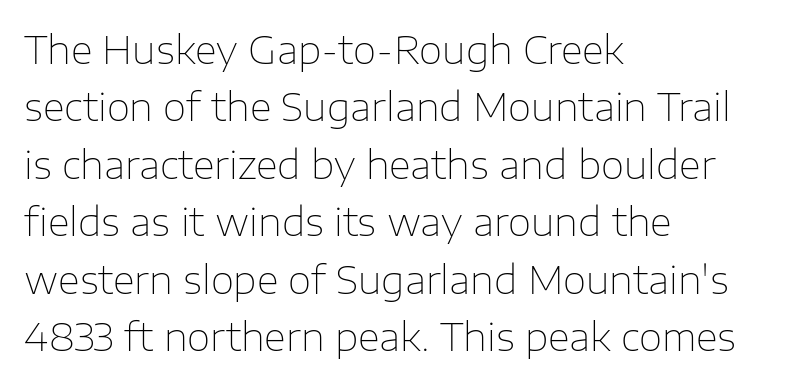
Compared with typical body copy, the letter spacing here is the same. The rendering anchors every line to the left-hand side. The designer went with a sans here, leaving each stem footless. Posture: upright roman. Baseline-to-baseline distance is the conventional proportion of letter height.
